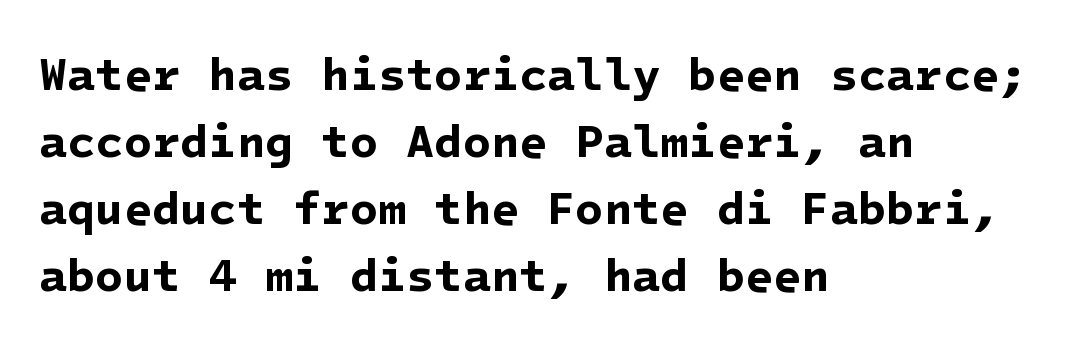
Q: Is the text bold? A: Yes.
Q: Is the typeface a serif or a sans-serif typeface? A: Sans-serif.
Q: Is the text underlined? A: No.
Q: How is the paragraph aligned? A: Left-aligned.
Q: Is the spacing between letters normal or unusually wide? A: Normal.
Q: Is the spacing between lines tight, normal or loose? A: Normal.
Q: Width (condensed, normal, or wide)? A: Normal.
Q: Stroke contrast? A: Low.
Q: x-height? A: Medium.
